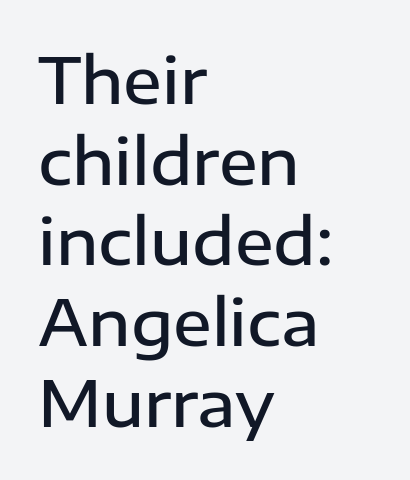
{"serif": "no", "italic": "no", "bold": "semi", "weight": "semibold", "width": "normal", "stroke_contrast": "low", "x_height": "medium", "monospaced": "no", "underline": "no", "align": "left", "line_spacing": "normal", "line_spacing_ratio": 1.26, "letter_spacing": "normal", "letter_spacing_em": 0.0, "glyph_px": 64}
